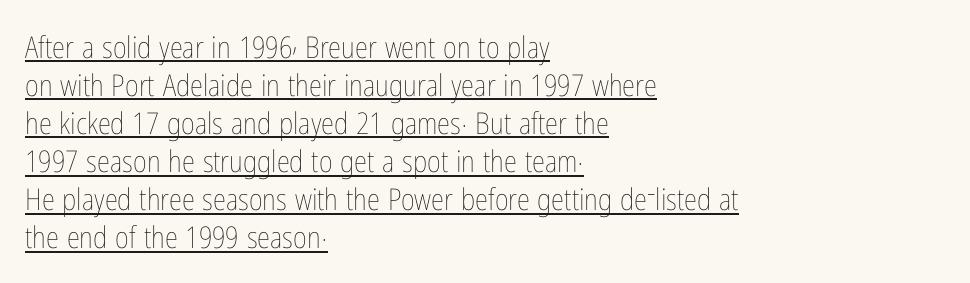
The image shows 30 px thin, condensed type, upright; set left-aligned, normal line spacing (1.27x), normal letter spacing, underlined; low stroke contrast and a medium x-height.
